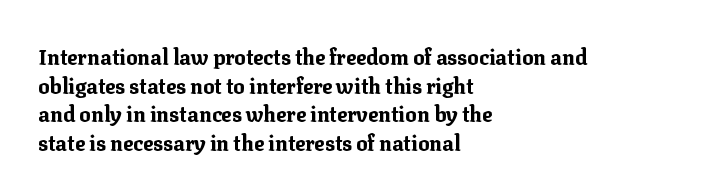
Q: Is the text bold? A: Yes.
Q: Is the text italic (slanted)? A: No, it is upright.
Q: Is the text underlined? A: No.
Q: How is the paragraph aligned? A: Left-aligned.
Q: Is the spacing between letters normal or unusually wide? A: Normal.
Q: Is the spacing between lines tight, normal or loose? A: Normal.
